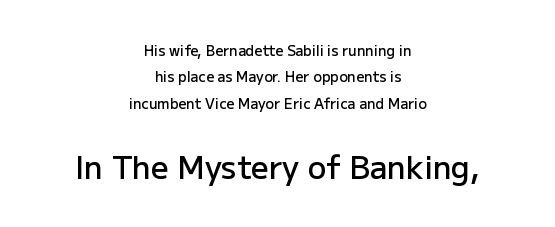
The image shows 31 px semibold sans-serif type, upright; set centered, line spacing 1.88x, normal letter spacing, not underlined; the second (bottom) block is 2.21x larger; low stroke contrast and a medium x-height.
